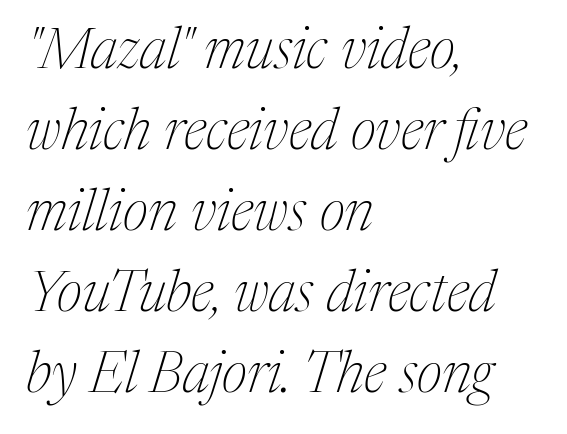
Note the varied advance widths — an 'i' is clearly narrower than an 'm'. The strokes are not fattened; the text isn't bold. This rendering uses left alignment, leaving the right contour irregular. The letters are slanted; this is an italic face.
